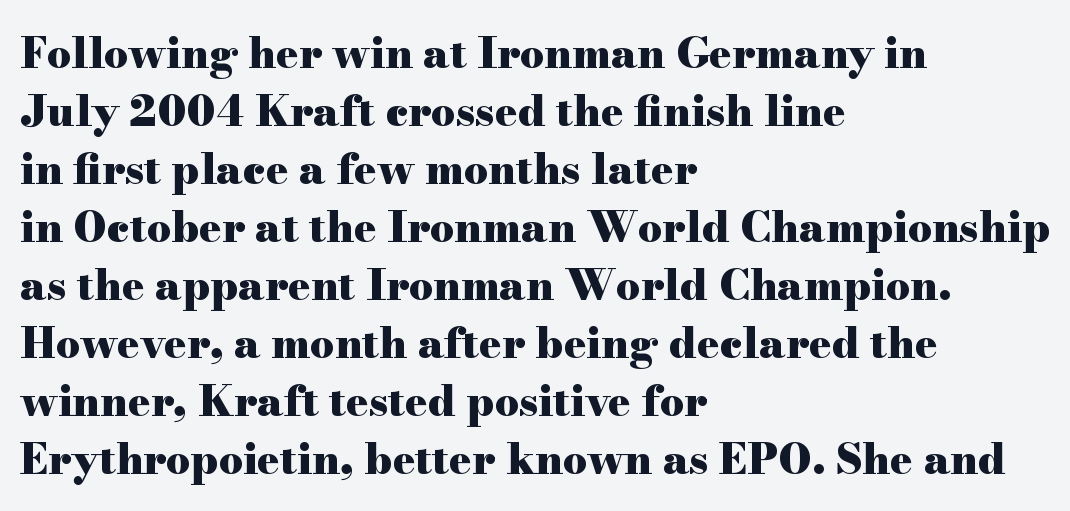
Q: Is the text bold? A: Yes.
Q: Is the text italic (slanted)? A: No, it is upright.
Q: Is the typeface a serif or a sans-serif typeface? A: Serif.
Q: Is the text underlined? A: No.
Q: How is the paragraph aligned? A: Left-aligned.
Q: Is the spacing between letters normal or unusually wide? A: Normal.
Q: Is the spacing between lines tight, normal or loose? A: Normal.
Q: Width (condensed, normal, or wide)? A: Wide.
Q: Stroke contrast? A: High.
Q: x-height? A: Small.
Q: Monospaced? A: No.
